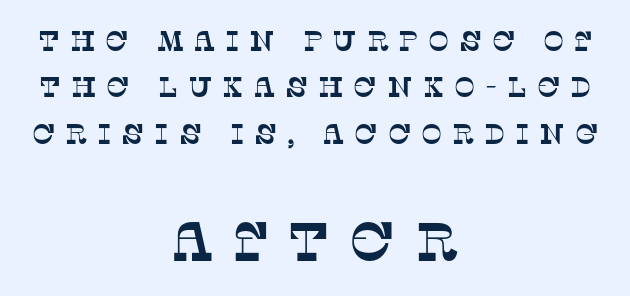
Q: Is the typeface a serif or a sans-serif typeface? A: Serif.
Q: Is the text underlined? A: No.
Q: How is the paragraph aligned? A: Centered.
Q: Is the spacing between letters normal or unusually wide? A: Unusually wide.
Q: Is the spacing between lines tight, normal or loose? A: Normal.
Q: Which block of text is set in a larger size, the first (top) or the second (bottom)? A: The second (bottom) one.
Q: Width (condensed, normal, or wide)? A: Normal.
Q: Stroke contrast? A: Low.
Q: x-height? A: Large.
Q: Monospaced? A: No.
